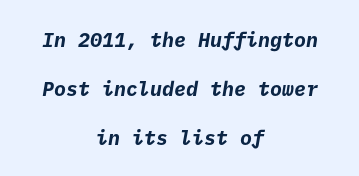
Horizontal bands of white between lines are thick stripes. Lines of text with bare space underneath. The gaps between neighbouring characters are ordinary and unremarkable. Leftover space on each line is divided equally before and after the words. Summary of weight: heavy, a full bold.
